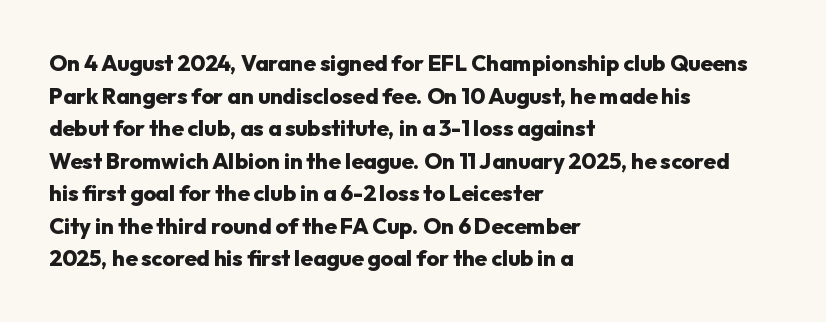
The image shows 22 px bold type, upright; set left-aligned, normal line spacing (1.48x), normal letter spacing, not underlined.
